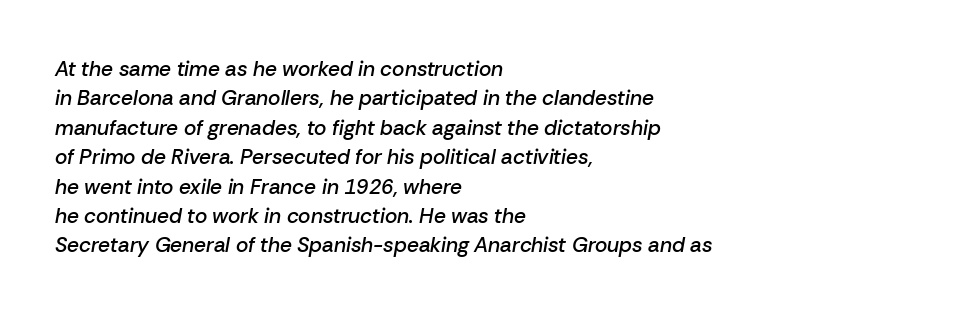
Quick note: italic. Strokes here are thickened, but only to semibold level. In CSS terms this would be text-align: left. In terms of letterspacing, this is plain default setting. Does the leading feel generous? No, just average. Words float on clear page, feet unadorned.
